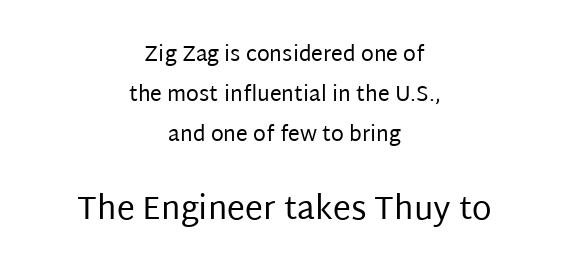
Posture: straight, roman, zero tilt. The second block has been scaled up relative to the first. Characters follow at the spacing the type designer built in. Baseline-to-baseline distance is far greater than the letter height. Descenders hang freely into open space.
